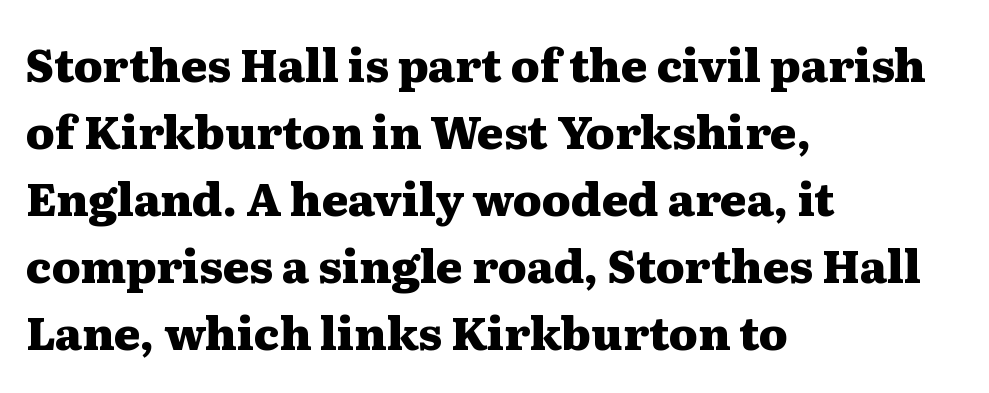
{"serif": "yes", "italic": "no", "bold": "yes", "weight": "heavy", "width": "wide", "stroke_contrast": "medium", "x_height": "medium", "monospaced": "no", "underline": "no", "align": "left", "line_spacing": "normal", "line_spacing_ratio": 1.49, "letter_spacing": "normal", "letter_spacing_em": 0.0, "glyph_px": 45}
